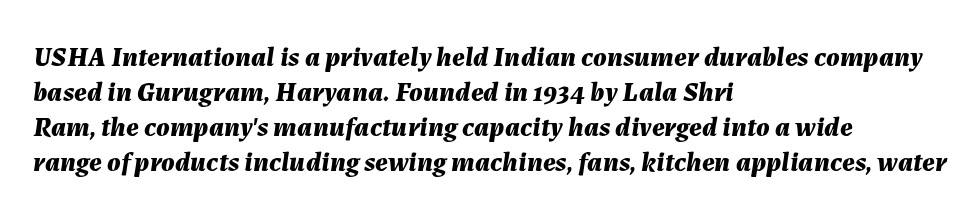
The passage shown is not underscored anywhere. This is oblique type, the kind used for emphasis or titles. Glyph-to-glyph distance matches everyday printed text. Summary of vertical rhythm: regular, with standard interline spacing. These lines carry a lot of weight — the face is fully bold. The rendering anchors every line to the left-hand side.
